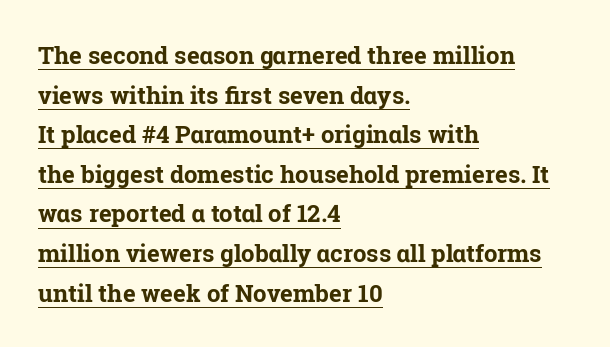
The image shows 24 px bold type, upright; set left-aligned, normal line spacing (1.65x), normal letter spacing, underlined.
